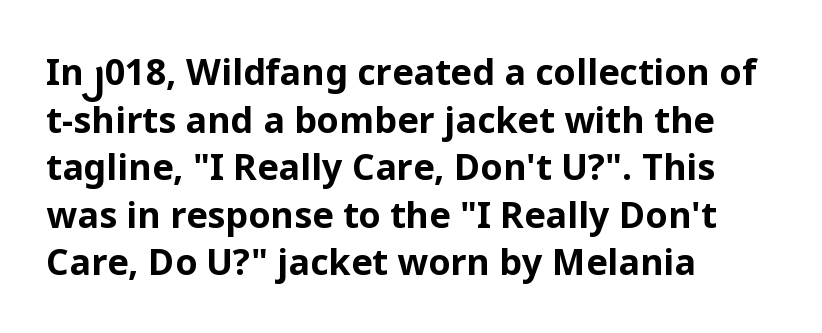
The image shows 36 px bold sans-serif type, upright; set left-aligned, normal line spacing (1.32x), normal letter spacing, not underlined; low stroke contrast and a medium x-height.
